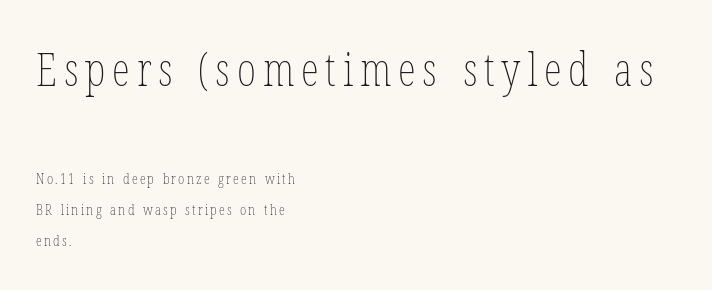
Type size steps down from the first block to the second. Baseline-to-baseline distance is far greater than the letter height. Rule under the text: the space is simply empty. Each line starts at the same left margin while the right side varies.
